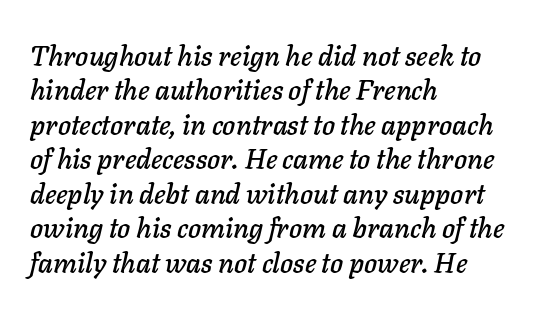
The image shows 28 px text type, italic (leaning right); set left-aligned, line spacing 1.23x, normal letter spacing, not underlined; low stroke contrast and a medium x-height.
